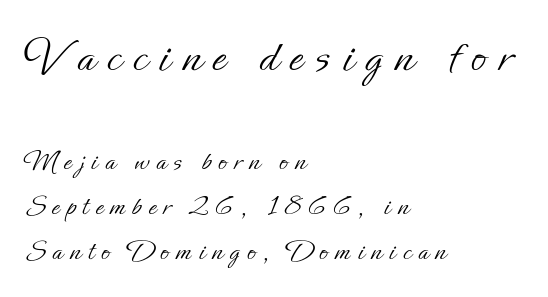
Q: Is the text bold? A: No.
Q: Is the text italic (slanted)? A: Yes.
Q: Is the text underlined? A: No.
Q: How is the paragraph aligned? A: Left-aligned.
Q: Is the spacing between letters normal or unusually wide? A: Unusually wide.
Q: Is the spacing between lines tight, normal or loose? A: Normal.
Q: Which block of text is set in a larger size, the first (top) or the second (bottom)? A: The first (top) one.
Q: Width (condensed, normal, or wide)? A: Normal.
Q: Stroke contrast? A: Low.
Q: x-height? A: Small.
Q: Monospaced? A: No.
